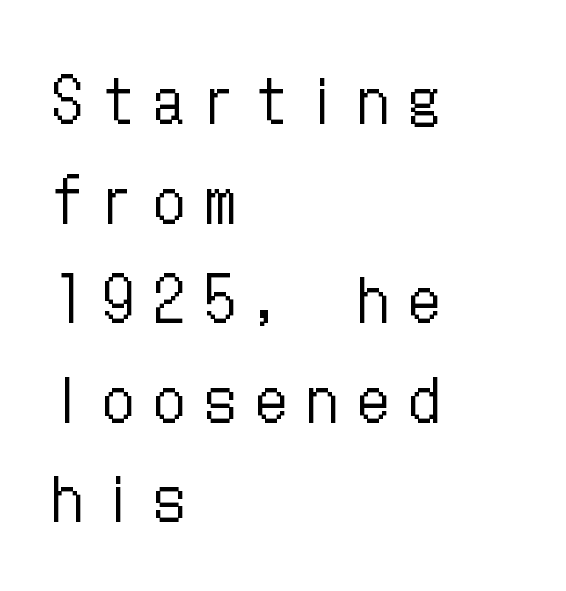
{"italic": "no", "bold": "no", "weight": "regular", "width": "condensed", "stroke_contrast": "low", "x_height": "medium", "underline": "no", "align": "left", "line_spacing": "normal", "line_spacing_ratio": 1.66, "letter_spacing": "wide", "letter_spacing_em": 0.35, "glyph_px": 60}
